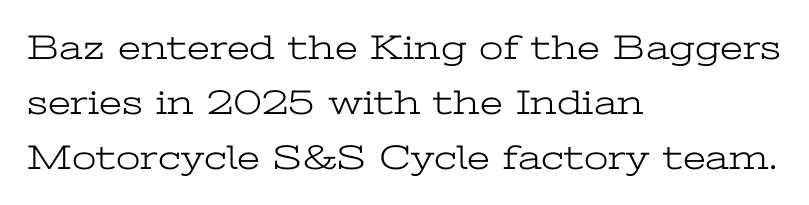
{"serif": "yes", "italic": "no", "bold": "no", "weight": "light", "width": "wide", "stroke_contrast": "low", "x_height": "medium", "monospaced": "no", "underline": "no", "align": "left", "line_spacing": "normal", "line_spacing_ratio": 1.57, "letter_spacing": "normal", "letter_spacing_em": 0.0, "glyph_px": 35}
